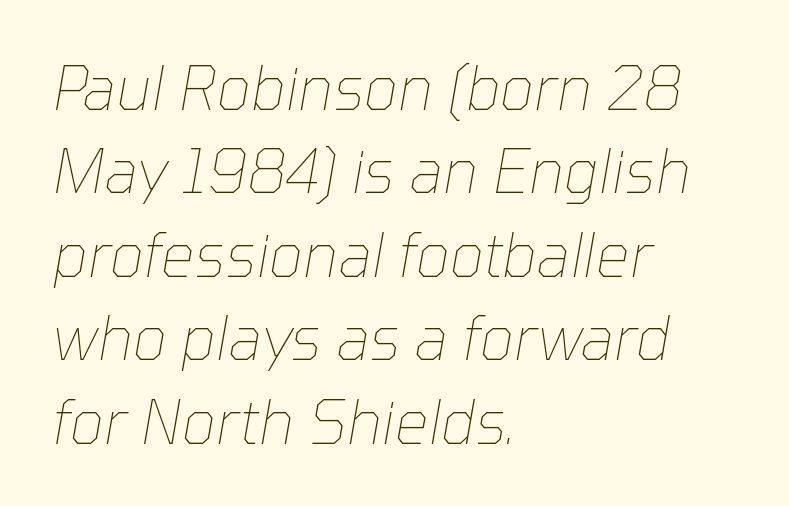
{"italic": "yes", "lean": "right", "slant_degrees": 10, "bold": "no", "weight": "thin", "width": "normal", "stroke_contrast": "low", "x_height": "medium", "monospaced": "no", "underline": "no", "align": "left", "line_spacing": "normal", "line_spacing_ratio": 1.39, "letter_spacing": "normal", "letter_spacing_em": 0.0, "glyph_px": 60}
